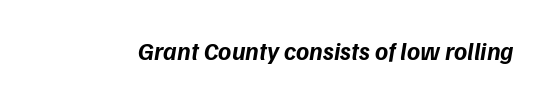
Letters rest on an invisible, unmarked baseline. Italic? Definitely — the glyphs are oblique. Thick stems and heavy bowls — unmistakably bold. Honestly, the letter spacing is just normal — you wouldn't notice it.
